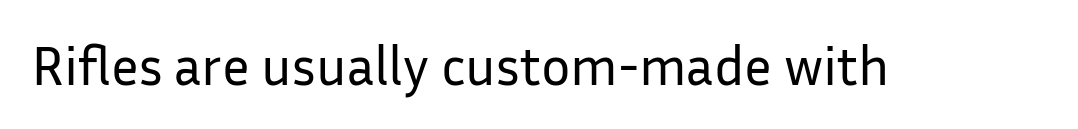
Q: Is the text bold? A: No.
Q: Is the text italic (slanted)? A: No, it is upright.
Q: Is the typeface a serif or a sans-serif typeface? A: Sans-serif.
Q: Is the text underlined? A: No.
Q: Is the spacing between letters normal or unusually wide? A: Normal.
Q: Width (condensed, normal, or wide)? A: Normal.
Q: Stroke contrast? A: Low.
Q: x-height? A: Medium.
Q: Monospaced? A: No.
